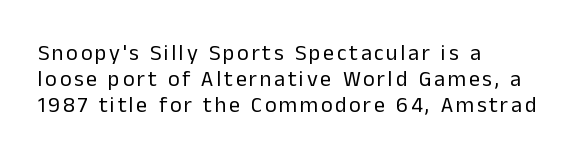
{"italic": "no", "bold": "no", "underline": "no", "align": "left", "line_spacing_ratio": 1.19, "glyph_px": 22}
